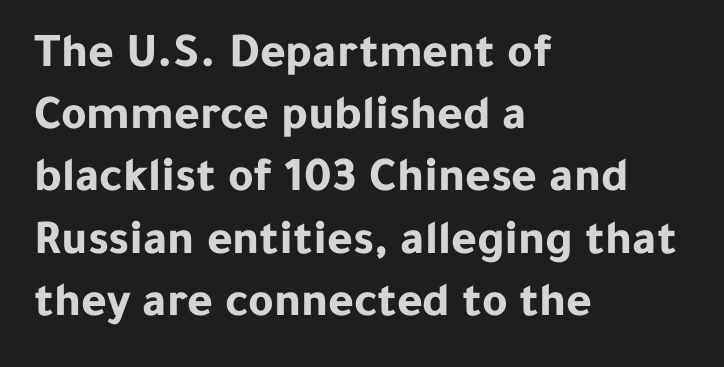
Stroke terminals: plain, sans-serif. Where is the straight margin? On the left. I'd describe the lettering as bold — thick and assertive. Summary of vertical rhythm: regular, with standard interline spacing.
